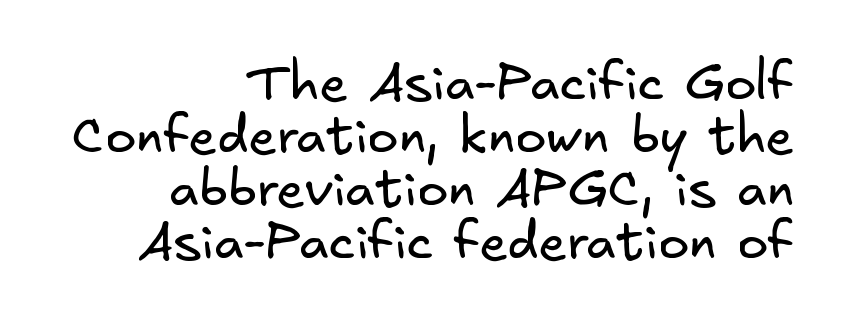
The text was rendered using a sans face with plain stroke endings. The paragraph shown leans on its right margin. These glyphs show unthickened strokes, regular width or finer. The leading is snug, giving the passage a crowded texture. Compared with typical body copy, the letter spacing here is the same.
